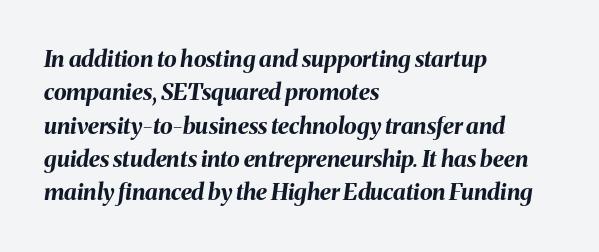
A full-strength bold gives these letters their thick strokes. Is the type slanted? Yes — the strokes lean at a clear angle. Left-aligned paragraph, ragged on the right. Whoever set this chose a conventional vertical rhythm.
